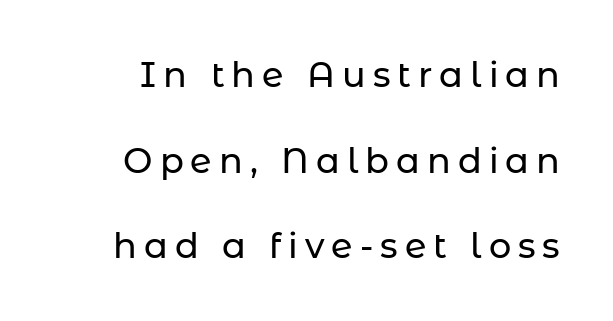
The image shows 35 px sans-serif type, upright; set loose line spacing (2.45x), unusually wide letter spacing (+0.2 em), not underlined; low stroke contrast and a medium x-height.
